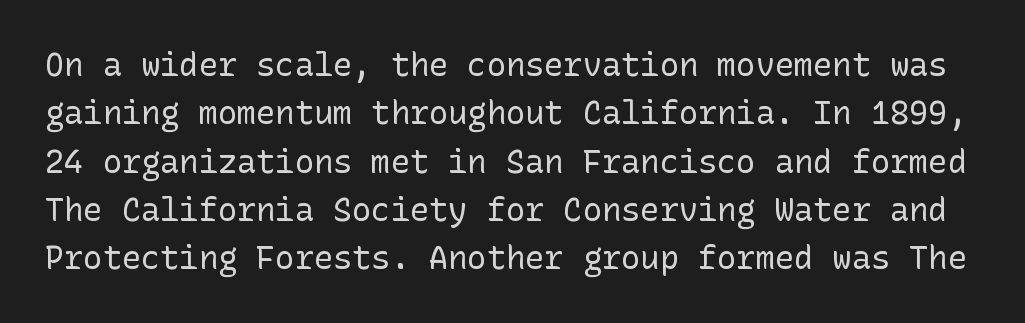
The letters stand upright; this is a roman face. Observe the absence of serifs on each vertical stroke in this sample. Spacing between characters is what you'd get straight out of the box. The space between consecutive lines is moderate. No chunkiness to these letters — they're not bold. Lines of text with bare space underneath.
